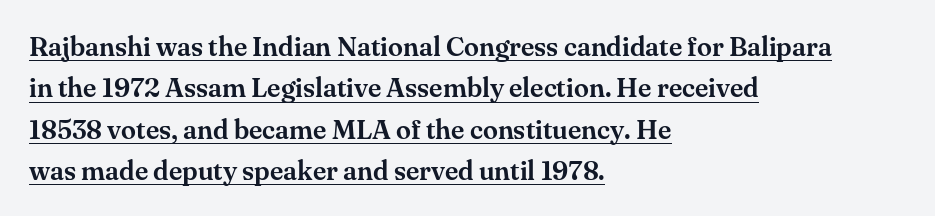
Q: Is the text italic (slanted)? A: No, it is upright.
Q: Is the text underlined? A: Yes.
Q: How is the paragraph aligned? A: Left-aligned.
Q: Is the spacing between letters normal or unusually wide? A: Normal.
Q: Is the spacing between lines tight, normal or loose? A: Normal.
